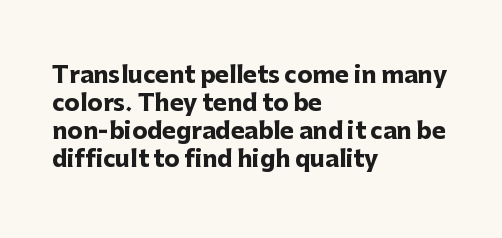
Q: Is the text bold? A: Yes.
Q: Is the text italic (slanted)? A: No, it is upright.
Q: Is the text underlined? A: No.
Q: How is the paragraph aligned? A: Left-aligned.
Q: Is the spacing between letters normal or unusually wide? A: Normal.
